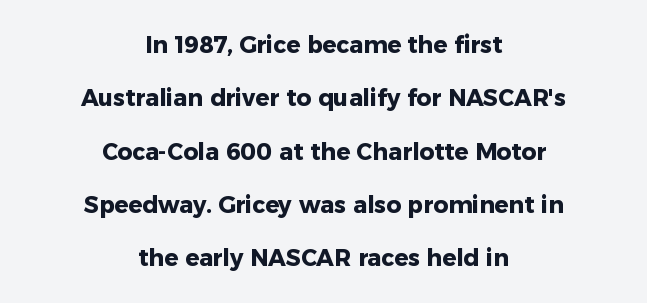
{"italic": "no", "bold": "yes", "underline": "no", "align": "center", "line_spacing": "loose", "line_spacing_ratio": 2.32, "letter_spacing": "normal", "letter_spacing_em": 0.0, "glyph_px": 23}
